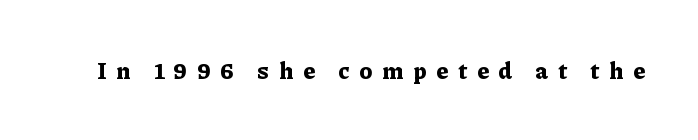
Q: Is the text bold? A: Yes.
Q: Is the text italic (slanted)? A: No, it is upright.
Q: Is the text underlined? A: No.
Q: Is the spacing between letters normal or unusually wide? A: Unusually wide.
